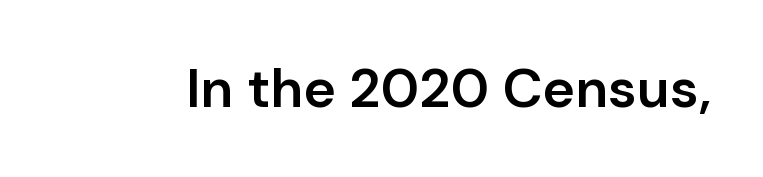
The image shows 55 px semibold sans-serif type, upright; set normal letter spacing, not underlined; low stroke contrast and a medium x-height.
